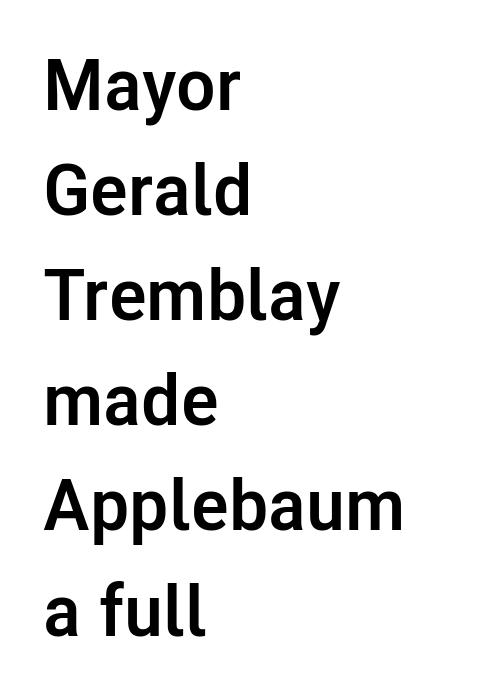
Q: Is the text bold? A: Yes.
Q: Is the text italic (slanted)? A: No, it is upright.
Q: Is the typeface a serif or a sans-serif typeface? A: Sans-serif.
Q: Is the text underlined? A: No.
Q: How is the paragraph aligned? A: Left-aligned.
Q: Is the spacing between letters normal or unusually wide? A: Normal.
Q: Is the spacing between lines tight, normal or loose? A: Normal.
Q: Width (condensed, normal, or wide)? A: Normal.
Q: Stroke contrast? A: Low.
Q: x-height? A: Medium.
Q: Monospaced? A: No.
